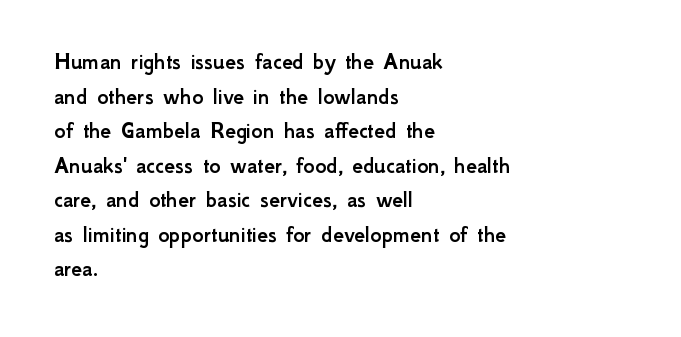
Q: Is the text italic (slanted)? A: No, it is upright.
Q: Is the text underlined? A: No.
Q: How is the paragraph aligned? A: Left-aligned.
Q: Is the spacing between letters normal or unusually wide? A: Normal.
Q: Is the spacing between lines tight, normal or loose? A: Normal.
